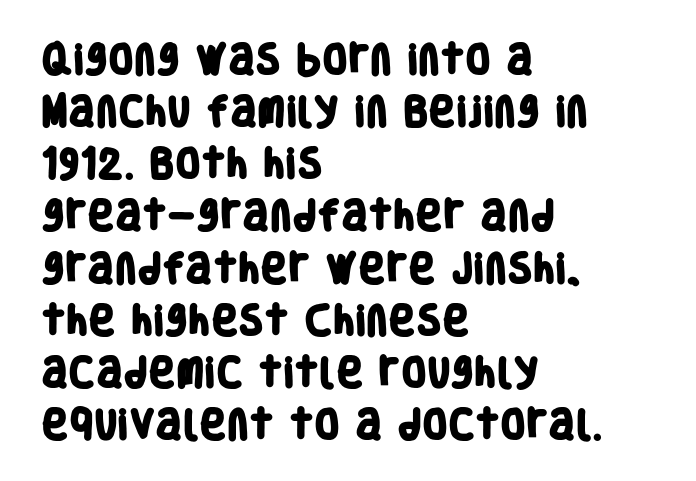
Q: Is the text bold? A: Yes.
Q: Is the typeface a serif or a sans-serif typeface? A: Sans-serif.
Q: Is the text underlined? A: No.
Q: How is the paragraph aligned? A: Left-aligned.
Q: Is the spacing between letters normal or unusually wide? A: Normal.
Q: Is the spacing between lines tight, normal or loose? A: Normal.
Q: Width (condensed, normal, or wide)? A: Condensed.
Q: Stroke contrast? A: Low.
Q: x-height? A: Large.
Q: Monospaced? A: No.
